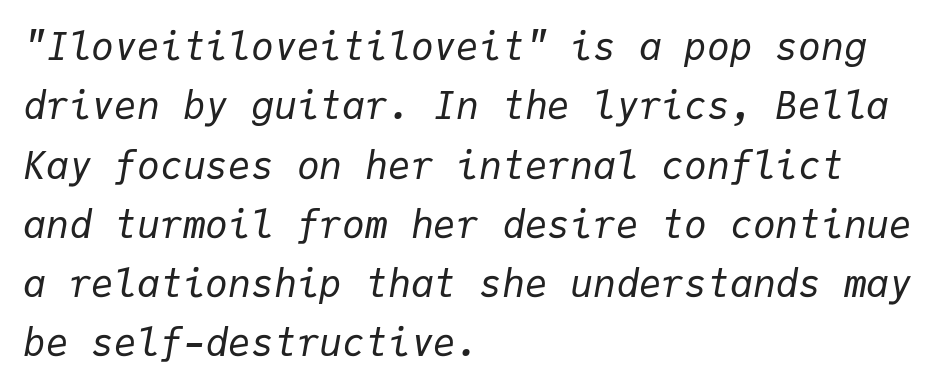
Weight: regular or lighter. When letters slant like this, we call the style italic. The space between consecutive lines is moderate. Line starts are locked; line ends wander. Check under the words: just untouched page. Monospaced: the letters line up in strict vertical columns.
